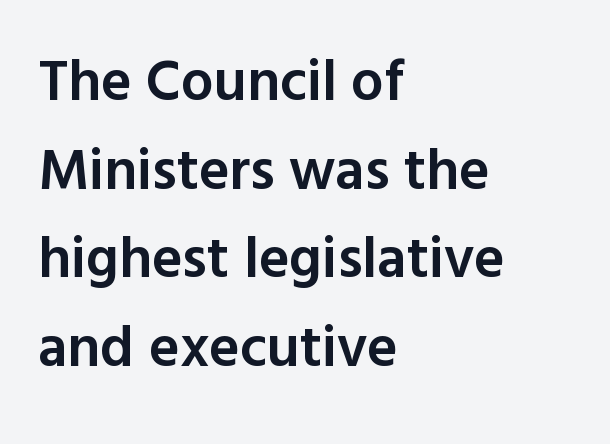
Q: Is the text bold? A: Semi-bold.
Q: Is the text italic (slanted)? A: No, it is upright.
Q: Is the typeface a serif or a sans-serif typeface? A: Sans-serif.
Q: Is the text underlined? A: No.
Q: How is the paragraph aligned? A: Left-aligned.
Q: Is the spacing between letters normal or unusually wide? A: Normal.
Q: Is the spacing between lines tight, normal or loose? A: Normal.
Q: Width (condensed, normal, or wide)? A: Normal.
Q: x-height? A: Medium.
Q: Monospaced? A: No.
